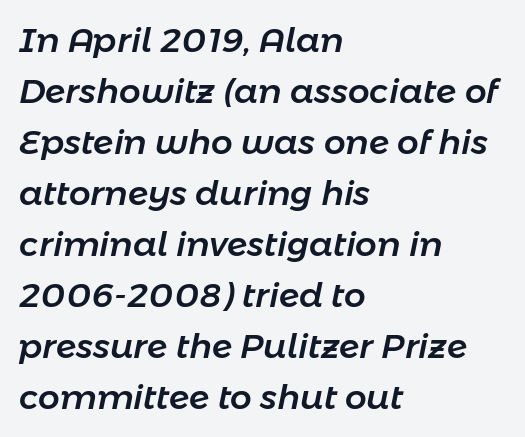
Casual observation: everything's shoved over to the left. The lines sit at an ordinary, default distance from one another. The lettering tilts uniformly, giving the passage an italic look. Think of a printed novel: that variable character pitch is what you see here. The tracking reads as untouched default to a designer's eye. Type without underlining.
